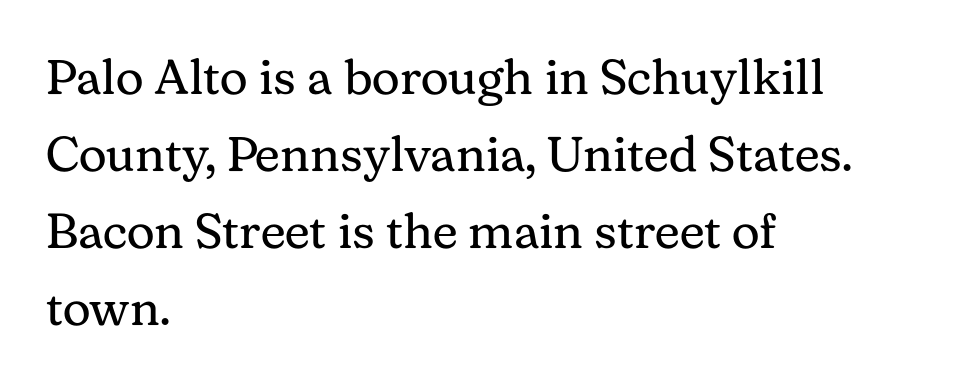
{"serif": "yes", "italic": "no", "bold": "no", "weight": "regular", "width": "normal", "stroke_contrast": "medium", "x_height": "medium", "monospaced": "no", "underline": "no", "align": "left", "line_spacing": "normal", "line_spacing_ratio": 1.57, "letter_spacing": "normal", "letter_spacing_em": 0.0, "glyph_px": 49}
